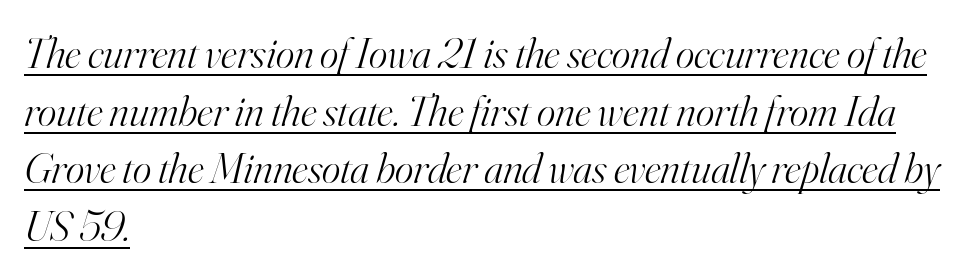
{"serif": "yes", "italic": "yes", "lean": "right", "slant_degrees": 16, "bold": "no", "weight": "light", "width": "normal", "stroke_contrast": "high", "x_height": "small", "monospaced": "no", "underline": "yes", "align": "left", "line_spacing": "normal", "line_spacing_ratio": 1.31, "letter_spacing": "normal", "letter_spacing_em": 0.0, "glyph_px": 44}
